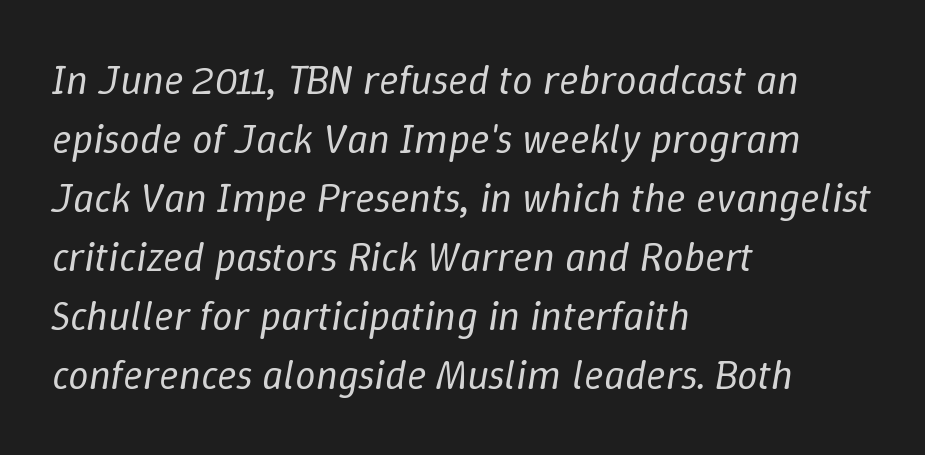
The cut favours lightness, reaching ordinary text weight at its darkest. In terms of posture, this sample is oblique. These lines keep a tight, regular rhythm from letter to letter. Has an underline been added? It has not.
